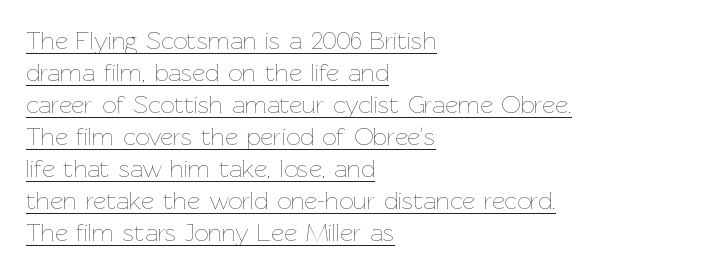
The image shows 25 px text type, upright; set left-aligned, normal line spacing (1.28x), normal letter spacing, underlined.
